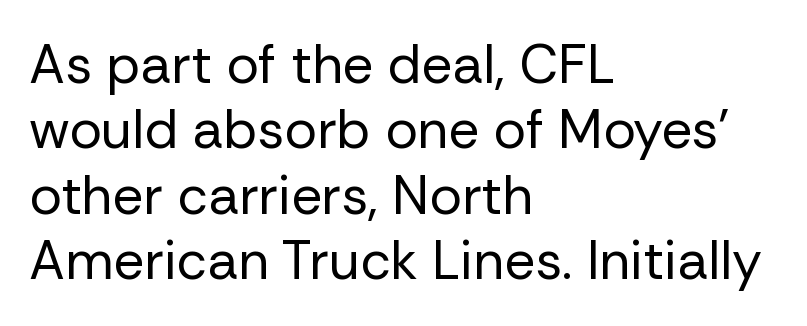
{"serif": "no", "italic": "no", "bold": "no", "weight": "regular", "width": "normal", "stroke_contrast": "low", "x_height": "medium", "monospaced": "no", "underline": "no", "align": "left", "line_spacing_ratio": 1.21, "letter_spacing": "normal", "letter_spacing_em": 0.0, "glyph_px": 54}
